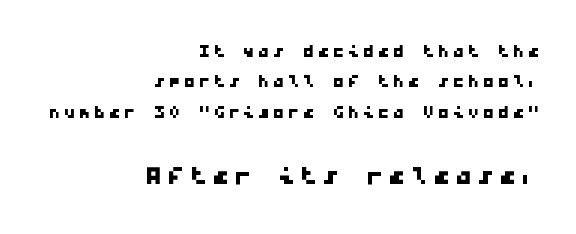
Small over large — that's the arrangement of the two blocks here. Letterform terminals end flat and unadorned throughout the passage. Summary of vertical rhythm: regular, with standard interline spacing. The rendering uses typewriter-style spacing with identical character cells. Glance below the letters and you will spot only blank space.
